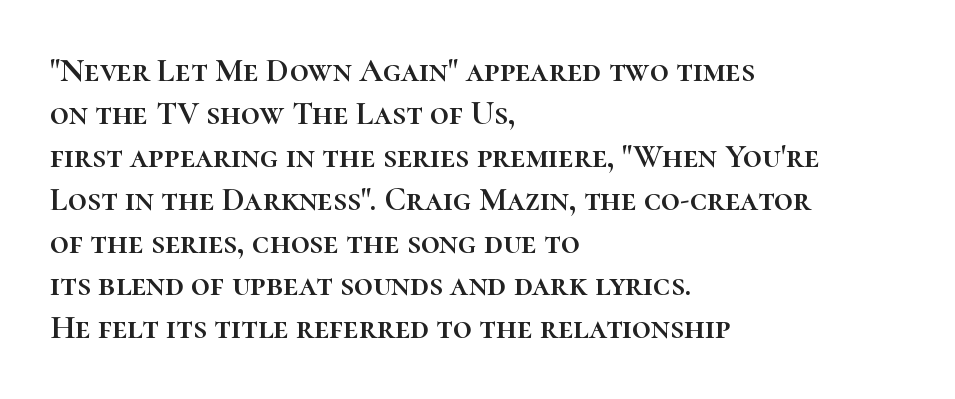
{"italic": "no", "width": "normal", "stroke_contrast": "high", "x_height": "medium", "monospaced": "no", "underline": "no", "align": "left", "line_spacing": "normal", "line_spacing_ratio": 1.3, "letter_spacing": "normal", "letter_spacing_em": 0.0, "glyph_px": 33}
